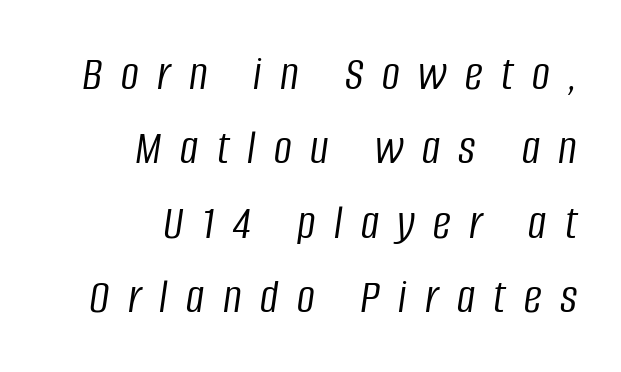
The image shows 50 px light, condensed type, italic (leaning right); set right-aligned, normal line spacing (1.49x), unusually wide letter spacing (+0.37 em), not underlined; low stroke contrast and a large x-height.
